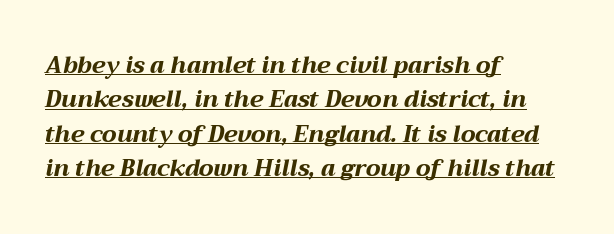
This is oblique type, the kind used for emphasis or titles. This rendering uses left alignment, leaving the right contour irregular. The rendering uses a moderate line-height, typical for paragraphs. How are the letters spaced? Ordinarily, with no added tracking. Stroke thickness is high; the sample reads as a true bold. The passage shown is underscored from start to finish.
